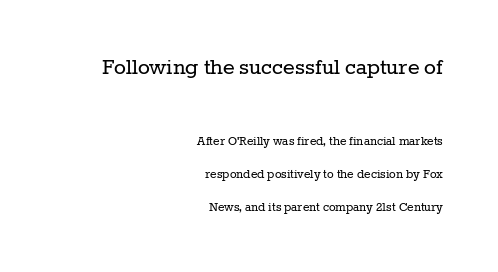
Type size steps down from the first block to the second. Posture: vertical. The lines are spread far apart with generous leading. Stroke thickness stays within the range of a standard reading face or lighter.
